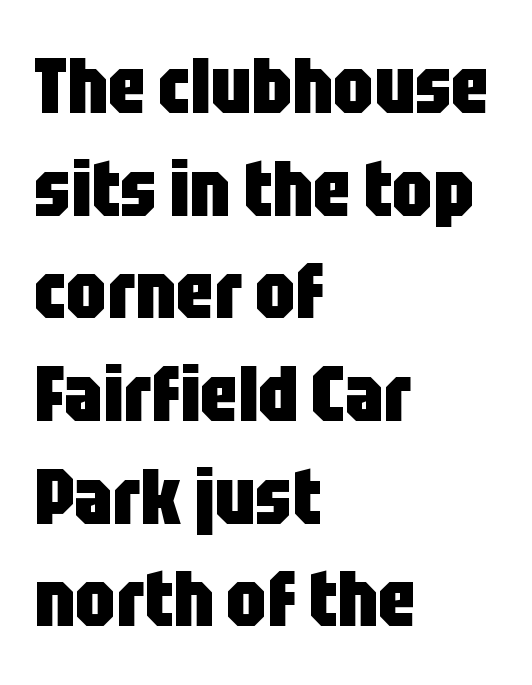
The image shows 79 px heavy, condensed sans-serif type, upright; set left-aligned, normal line spacing (1.3x), normal letter spacing, not underlined; low stroke contrast and a large x-height.
